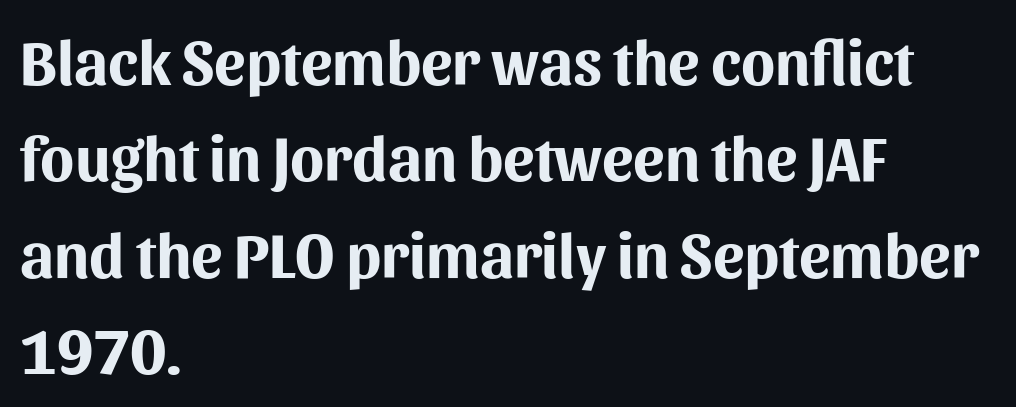
A sans-serif font was chosen for this passage. Is there much room between lines? A standard amount, neither cramped nor airy. The words here are not underlined. Proportional: the letters do not fall into vertical columns.
